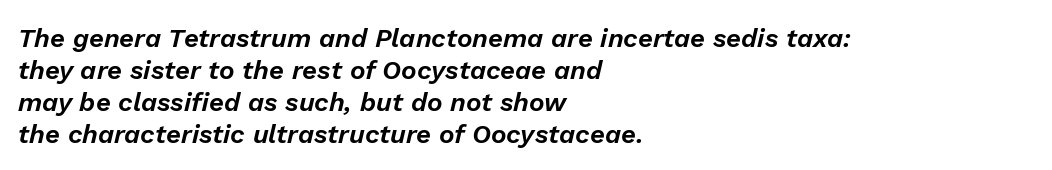
Nobody drew a line under any word here. You can tell it's italic because the verticals aren't actually vertical. In CSS terms this would be text-align: left. How are the letters spaced? Ordinarily, with no added tracking.
